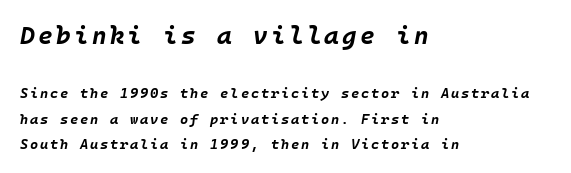
{"italic": "yes", "lean": "right", "slant_degrees": 10, "bold": "yes", "underline": "no", "align": "left", "line_spacing_ratio": 1.81, "larger_block": "first", "size_ratio": 1.79, "glyph_px": 25}
